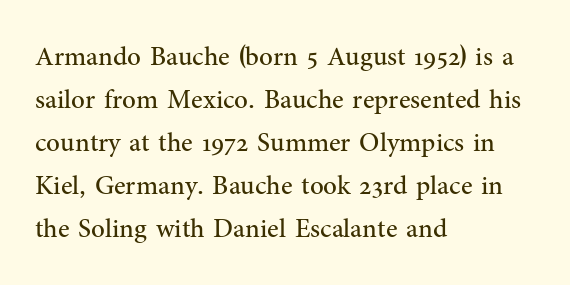
Q: Is the text bold? A: No.
Q: Is the text italic (slanted)? A: No, it is upright.
Q: Is the text underlined? A: No.
Q: How is the paragraph aligned? A: Left-aligned.
Q: Is the spacing between letters normal or unusually wide? A: Normal.
Q: Is the spacing between lines tight, normal or loose? A: Normal.
